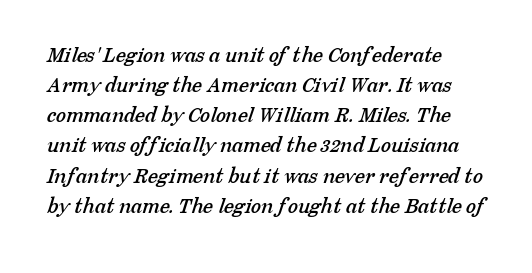
Interline gaps are of average width in this sample. Underlining? Definitely not there. Short note: letters normally spaced. Where is the straight margin? On the left.
